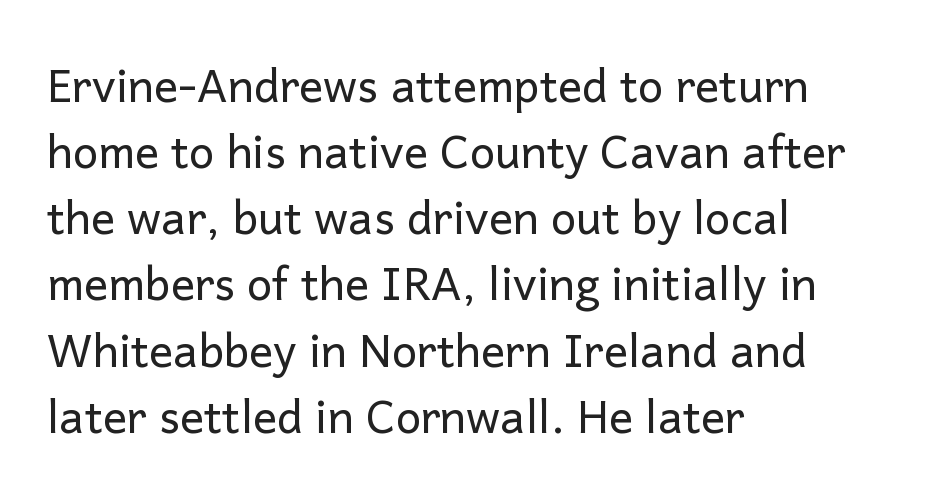
{"serif": "no", "italic": "no", "bold": "no", "weight": "regular", "width": "normal", "stroke_contrast": "low", "x_height": "medium", "monospaced": "no", "underline": "no", "align": "left", "line_spacing": "normal", "line_spacing_ratio": 1.47, "letter_spacing": "normal", "letter_spacing_em": 0.0, "glyph_px": 45}
